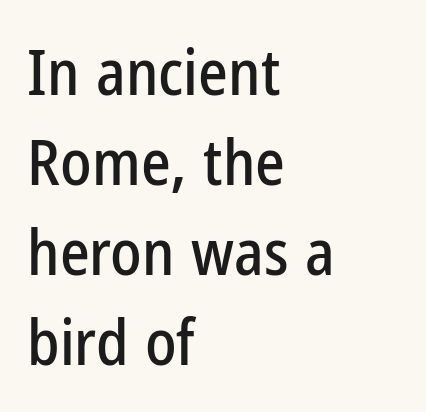
Q: Is the text italic (slanted)? A: No, it is upright.
Q: Is the typeface a serif or a sans-serif typeface? A: Sans-serif.
Q: Is the text underlined? A: No.
Q: How is the paragraph aligned? A: Left-aligned.
Q: Is the spacing between letters normal or unusually wide? A: Normal.
Q: Is the spacing between lines tight, normal or loose? A: Normal.
Q: Width (condensed, normal, or wide)? A: Condensed.
Q: Stroke contrast? A: Low.
Q: x-height? A: Medium.
Q: Monospaced? A: No.
